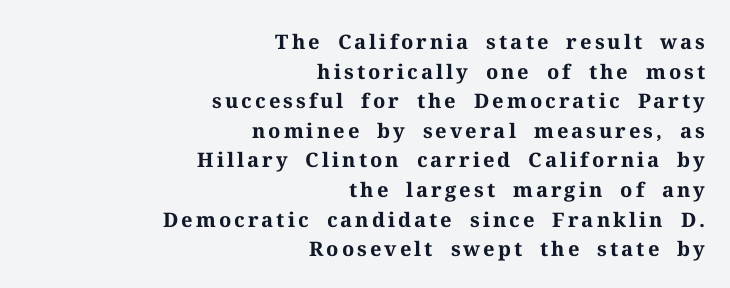
The image shows 20 px bold type, upright; set right-aligned, normal line spacing (1.48x), not underlined.
